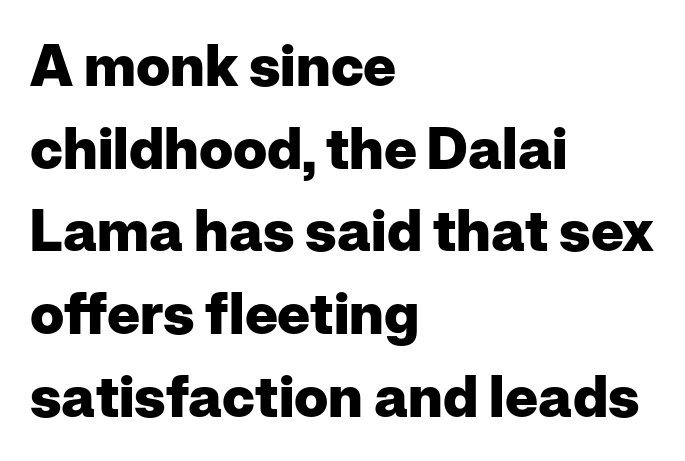
Q: Is the text bold? A: Yes.
Q: Is the text italic (slanted)? A: No, it is upright.
Q: Is the typeface a serif or a sans-serif typeface? A: Sans-serif.
Q: Is the text underlined? A: No.
Q: How is the paragraph aligned? A: Left-aligned.
Q: Is the spacing between letters normal or unusually wide? A: Normal.
Q: Is the spacing between lines tight, normal or loose? A: Normal.
Q: Width (condensed, normal, or wide)? A: Normal.
Q: Stroke contrast? A: Low.
Q: x-height? A: Medium.
Q: Monospaced? A: No.
